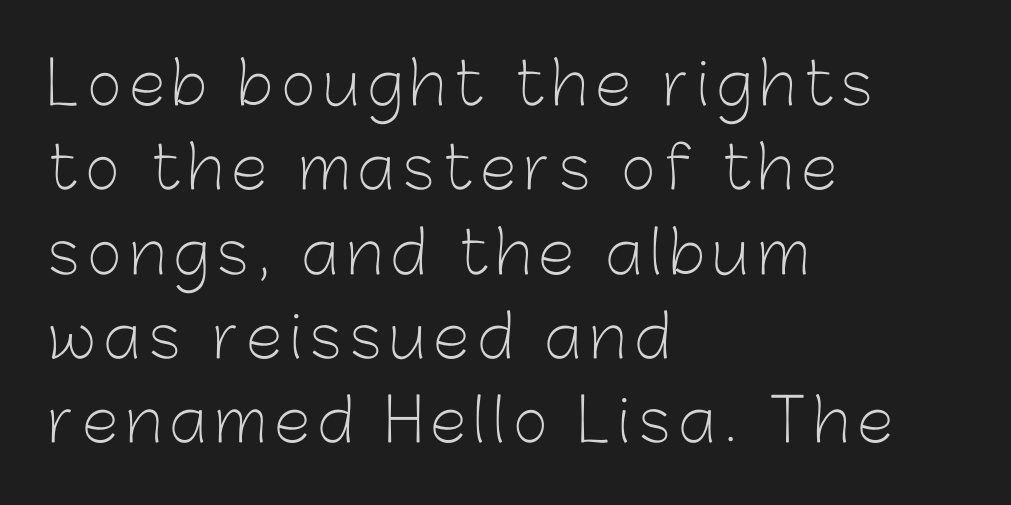
{"serif": "no", "italic": "no", "bold": "no", "weight": "light", "width": "normal", "stroke_contrast": "low", "x_height": "medium", "monospaced": "no", "underline": "no", "align": "left", "line_spacing": "normal", "line_spacing_ratio": 1.43, "glyph_px": 59}
